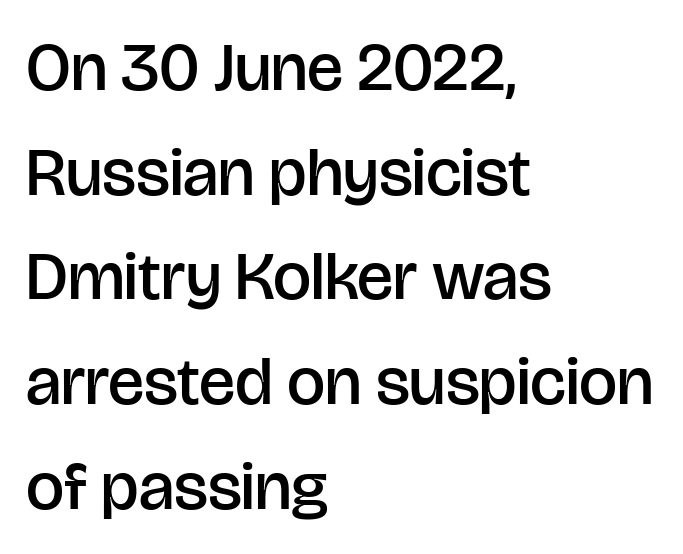
Q: Is the text bold? A: Semi-bold.
Q: Is the text italic (slanted)? A: No, it is upright.
Q: Is the typeface a serif or a sans-serif typeface? A: Sans-serif.
Q: Is the text underlined? A: No.
Q: How is the paragraph aligned? A: Left-aligned.
Q: Is the spacing between letters normal or unusually wide? A: Normal.
Q: Is the spacing between lines tight, normal or loose? A: Normal.
Q: Width (condensed, normal, or wide)? A: Normal.
Q: Stroke contrast? A: Low.
Q: x-height? A: Large.
Q: Monospaced? A: No.
